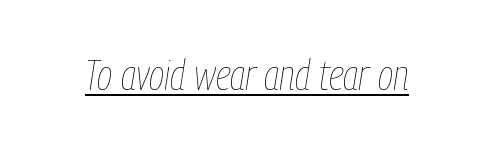
The image shows 42 px thin, condensed type, italic (leaning right); set normal letter spacing, underlined; low stroke contrast and a medium x-height.
